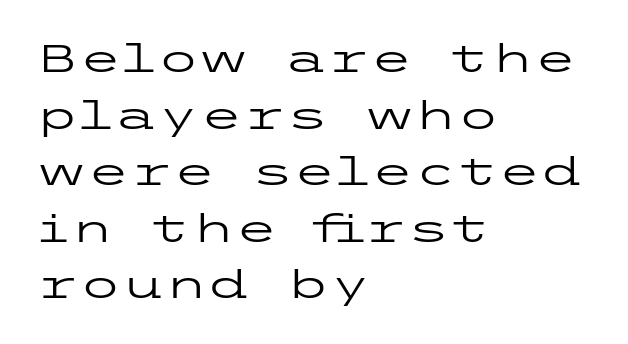
Q: Is the text bold? A: No.
Q: Is the text italic (slanted)? A: No, it is upright.
Q: Is the typeface a serif or a sans-serif typeface? A: Sans-serif.
Q: Is the text underlined? A: No.
Q: How is the paragraph aligned? A: Left-aligned.
Q: Is the spacing between letters normal or unusually wide? A: Normal.
Q: Is the spacing between lines tight, normal or loose? A: Normal.
Q: Width (condensed, normal, or wide)? A: Wide.
Q: Stroke contrast? A: Low.
Q: x-height? A: Medium.
